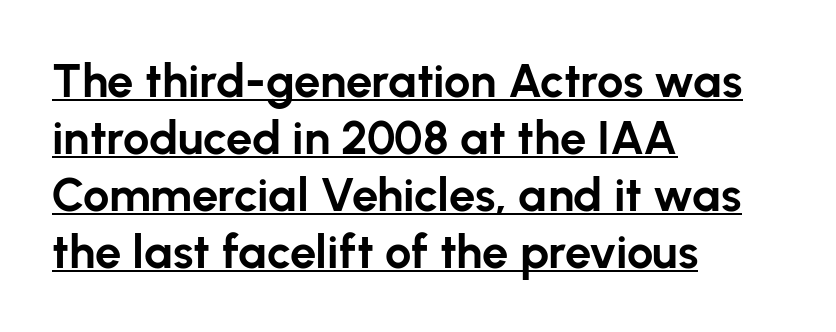
Regarding serifs, this sample does without them. The letters advance in unequal steps, a hallmark of proportional type. These words are printed bold, with thick strokes throughout. This is underlined copy, the kind a proofreader might mark for attention. The rag falls on the right side of this text block. Inter-character spacing is left at the font's built-in metrics.
